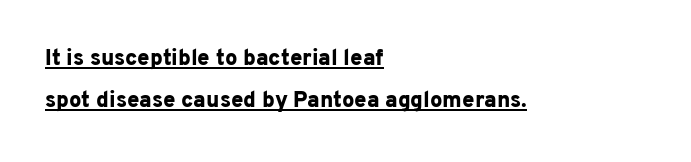
A typesetter would call this zero additional tracking. Compared with undecorated copy, this sample adds a rule below the words. The letters stand upright; this is a roman face. The lines are spread far apart with generous leading. If you drew a ruler down the left edge, every line would touch it. Caption: bold face, heavy strokes.
